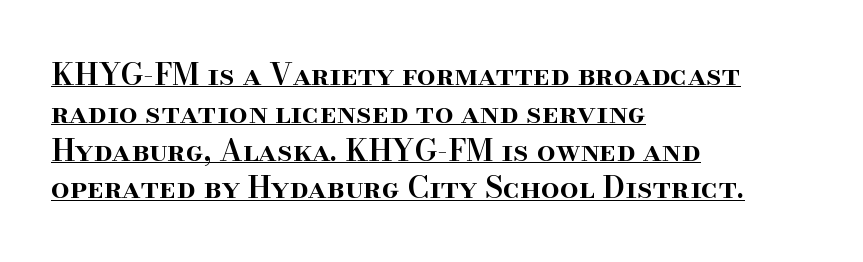
The image shows 30 px semibold serif type, upright; set left-aligned, normal line spacing (1.26x), normal letter spacing, underlined; high stroke contrast and a small x-height.
